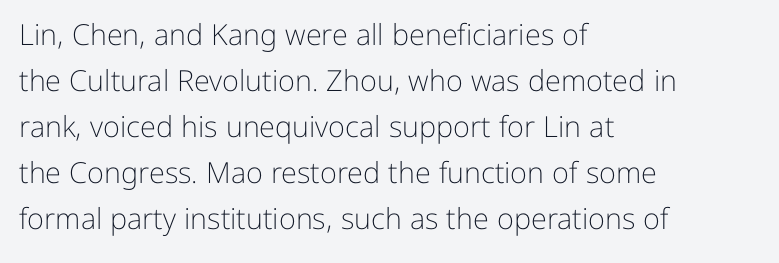
Q: Is the text bold? A: No.
Q: Is the text italic (slanted)? A: No, it is upright.
Q: Is the typeface a serif or a sans-serif typeface? A: Sans-serif.
Q: Is the text underlined? A: No.
Q: How is the paragraph aligned? A: Left-aligned.
Q: Is the spacing between letters normal or unusually wide? A: Normal.
Q: Is the spacing between lines tight, normal or loose? A: Normal.
Q: Width (condensed, normal, or wide)? A: Normal.
Q: Stroke contrast? A: Low.
Q: x-height? A: Medium.
Q: Monospaced? A: No.
